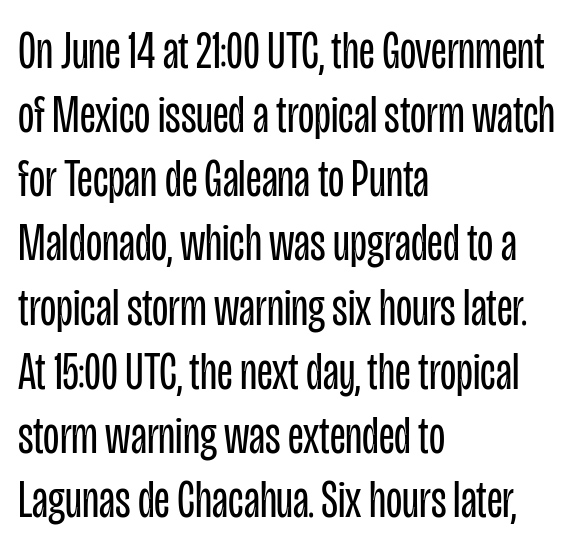
The image shows 53 px regular-weight, condensed sans-serif type, upright; set left-aligned, line spacing 1.21x, normal letter spacing, not underlined; low stroke contrast and a large x-height.
